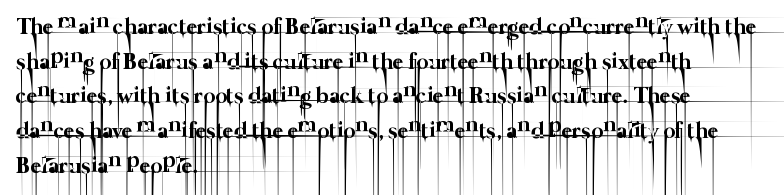
The typesetting does not lean heavy: it is not bold. The foot of each line stays bare and open. Compared with a centered layout, this one pins lines to the left instead. Characters follow at the spacing the type designer built in. Baseline-to-baseline distance is the conventional proportion of letter height.
